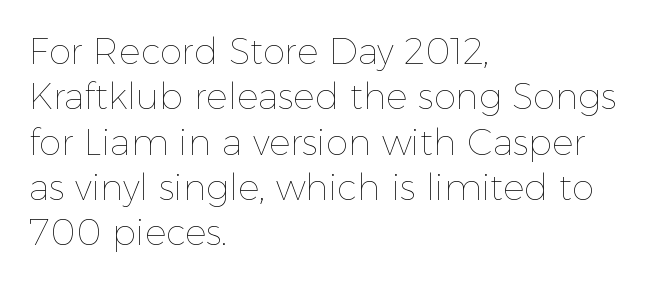
The image shows 36 px thin type, upright; set left-aligned, normal line spacing (1.26x), normal letter spacing, not underlined; a medium x-height.
